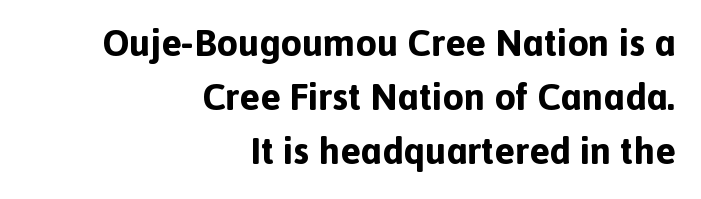
The image shows 38 px bold sans-serif type, upright; set right-aligned, normal line spacing (1.42x), normal letter spacing, not underlined; a medium x-height.
